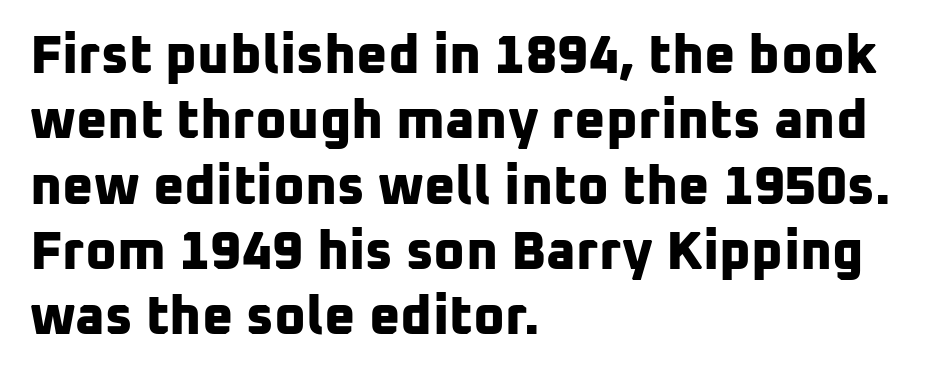
{"serif": "no", "bold": "yes", "weight": "bold", "width": "normal", "stroke_contrast": "low", "x_height": "medium", "monospaced": "no", "underline": "no", "align": "left", "line_spacing_ratio": 1.21, "letter_spacing": "normal", "letter_spacing_em": 0.0, "glyph_px": 54}
